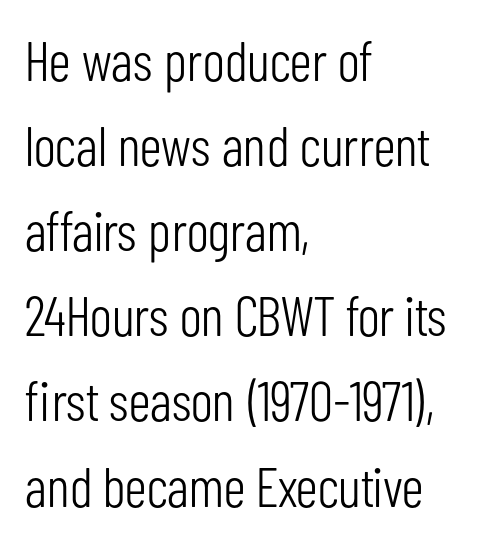
The image shows 56 px light, condensed sans-serif type, upright; set left-aligned, normal line spacing (1.52x), normal letter spacing, not underlined; low stroke contrast and a medium x-height.
